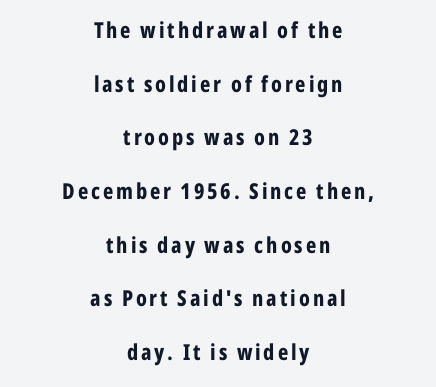
The image shows 22 px bold type, upright; set centered, loose line spacing (2.44x), not underlined.
